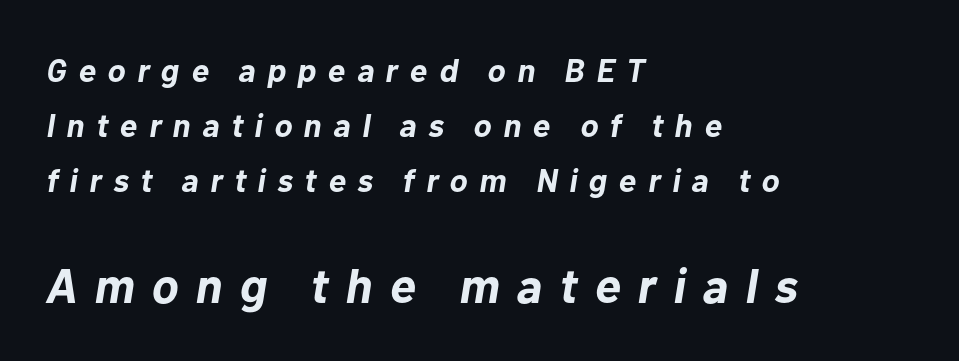
One glance says typical: line gaps are just what's usual. Does the weight exceed regular? Yes, all the way to bold. The zone under the glyphs is completely vacant. There's an unmistakable incline to the writing here. A classic flush-left, rag-right setting is used for this passage.
